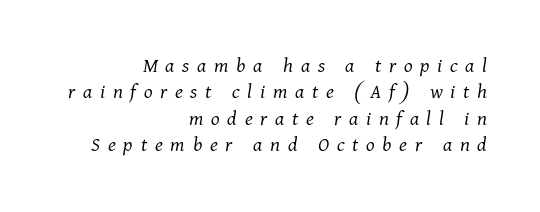
{"italic": "yes", "lean": "right", "slant_degrees": 11, "bold": "no", "underline": "no", "align": "right", "line_spacing_ratio": 1.2, "letter_spacing": "wide", "letter_spacing_em": 0.35, "glyph_px": 22}
